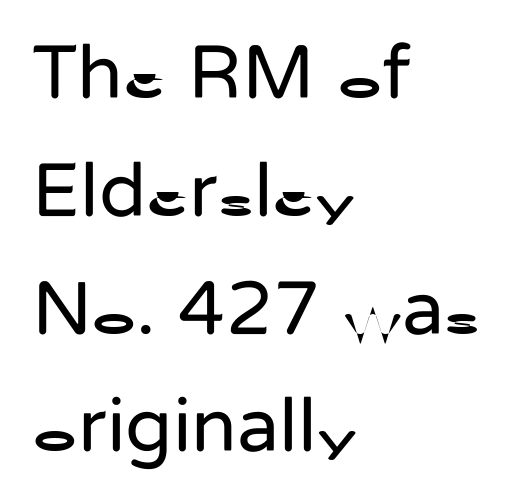
{"serif": "no", "italic": "no", "bold": "no", "weight": "regular", "width": "normal", "stroke_contrast": "low", "x_height": "medium", "monospaced": "no", "underline": "no", "align": "left", "line_spacing": "normal", "line_spacing_ratio": 1.53, "letter_spacing": "normal", "letter_spacing_em": 0.0, "glyph_px": 77}
